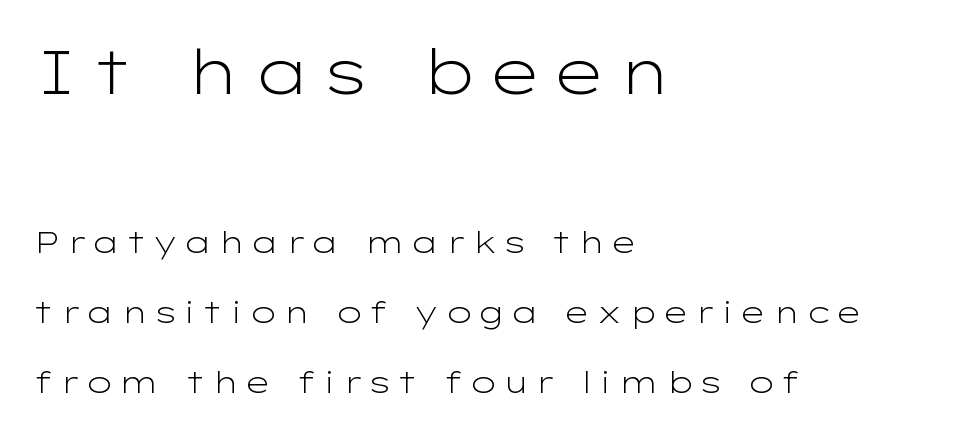
The image shows 61 px light, wide sans-serif type, upright; set left-aligned, loose line spacing (2.32x), not underlined; the first (top) block is 2.03x larger; low stroke contrast and a medium x-height.
